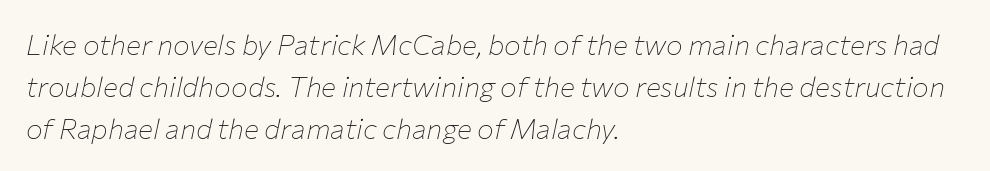
The image shows 28 px thin type, italic (leaning right); set left-aligned, normal line spacing (1.5x), normal letter spacing, not underlined; low stroke contrast and a medium x-height.
